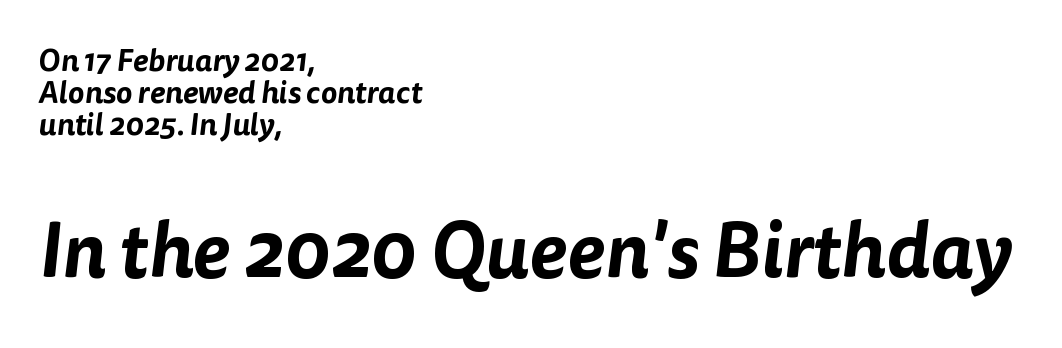
The image shows 77 px sans-serif type; set left-aligned, tight line spacing (1.04x), normal letter spacing, not underlined; the second (bottom) block is 2.48x larger; low stroke contrast and a medium x-height.
